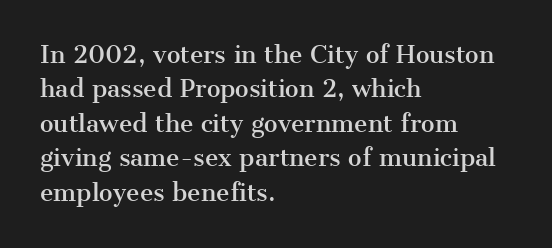
The image shows 23 px text type, upright; set left-aligned, normal line spacing (1.5x), normal letter spacing, not underlined.
